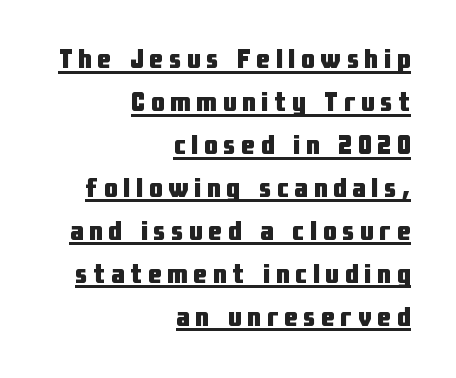
The image shows 27 px bold type, upright; set right-aligned, normal line spacing (1.59x), unusually wide letter spacing (+0.22 em), underlined.
